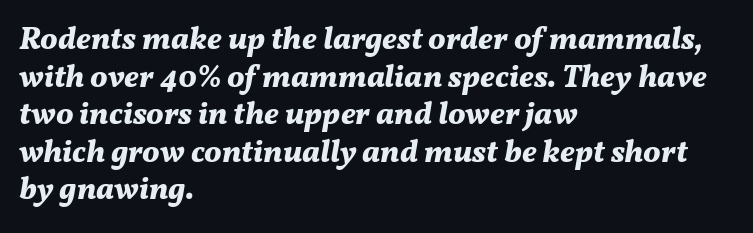
The image shows 31 px bold type, italic (leaning right); set left-aligned, line spacing 1.21x, normal letter spacing, not underlined; medium stroke contrast and a medium x-height.
